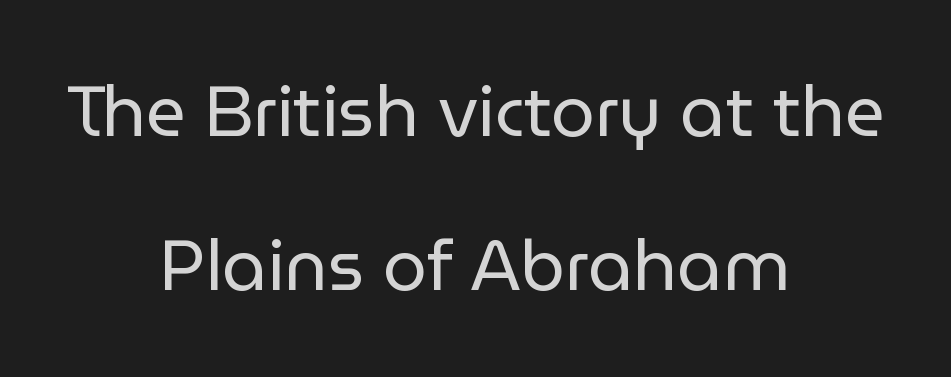
{"serif": "no", "italic": "no", "bold": "no", "weight": "regular", "width": "normal", "stroke_contrast": "low", "x_height": "medium", "monospaced": "no", "underline": "no", "align": "center", "line_spacing": "loose", "line_spacing_ratio": 2.2, "letter_spacing": "normal", "letter_spacing_em": 0.0, "glyph_px": 70}
